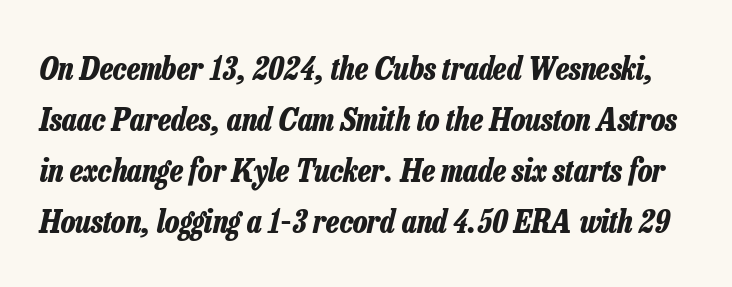
Q: Is the text bold? A: Yes.
Q: Is the text italic (slanted)? A: Yes, it leans right by about 13 degrees.
Q: Is the text underlined? A: No.
Q: Is the spacing between letters normal or unusually wide? A: Normal.
Q: Is the spacing between lines tight, normal or loose? A: Normal.
Q: Width (condensed, normal, or wide)? A: Condensed.
Q: Stroke contrast? A: Low.
Q: x-height? A: Medium.
Q: Monospaced? A: No.
